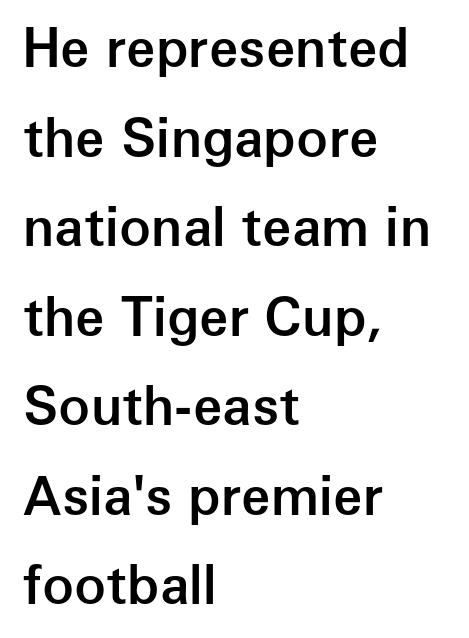
Q: Is the text bold? A: Semi-bold.
Q: Is the text italic (slanted)? A: No, it is upright.
Q: Is the typeface a serif or a sans-serif typeface? A: Sans-serif.
Q: Is the text underlined? A: No.
Q: How is the paragraph aligned? A: Left-aligned.
Q: Is the spacing between letters normal or unusually wide? A: Normal.
Q: Is the spacing between lines tight, normal or loose? A: Normal.
Q: Width (condensed, normal, or wide)? A: Normal.
Q: Stroke contrast? A: Low.
Q: x-height? A: Medium.
Q: Monospaced? A: No.
